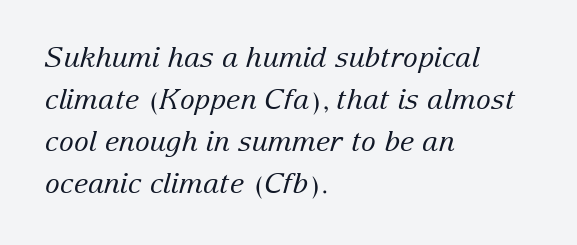
The rendering uses natural spacing where letterforms have individual widths. The paragraph shown leans on its left margin. Vertical stems look standard width or narrower in stroke. Underlining? Definitely not there. Caption: standard tracking, unaltered.
